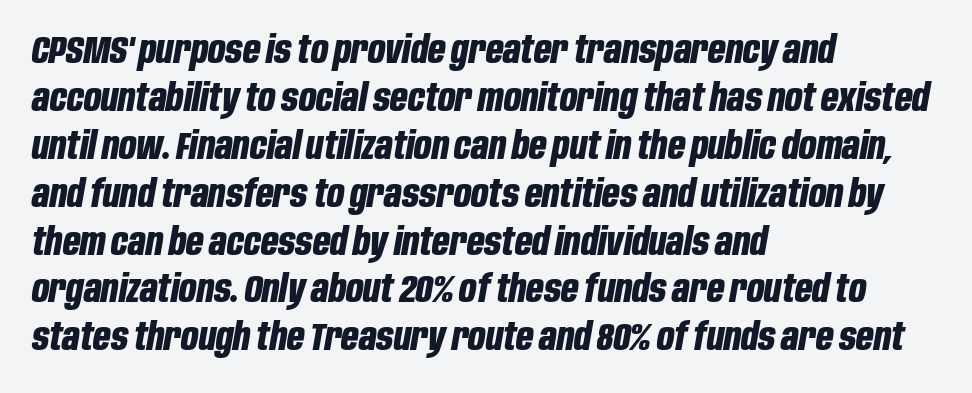
{"italic": "yes", "lean": "right", "slant_degrees": 10, "bold": "yes", "weight": "bold", "width": "condensed", "stroke_contrast": "low", "x_height": "large", "monospaced": "no", "underline": "no", "align": "left", "line_spacing": "normal", "line_spacing_ratio": 1.26, "letter_spacing": "normal", "letter_spacing_em": 0.0, "glyph_px": 38}
